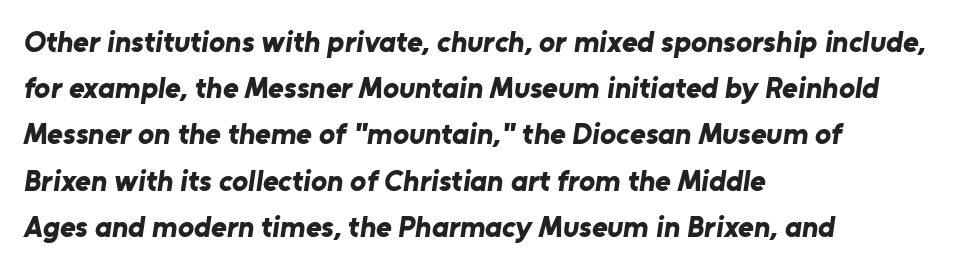
The image shows 30 px bold sans-serif type; set left-aligned, normal line spacing (1.54x), normal letter spacing, not underlined; low stroke contrast and a medium x-height.
